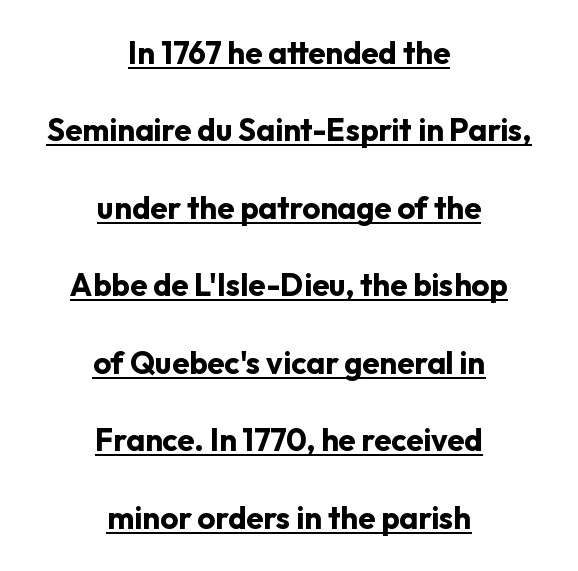
The image shows 31 px bold sans-serif type, upright; set centered, loose line spacing (2.5x), normal letter spacing, underlined; low stroke contrast and a medium x-height.
